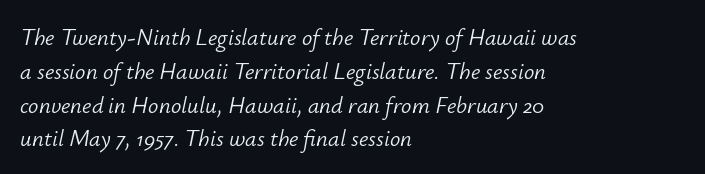
The image shows 23 px text type, italic (leaning right); set left-aligned, normal line spacing (1.47x), normal letter spacing, not underlined.
